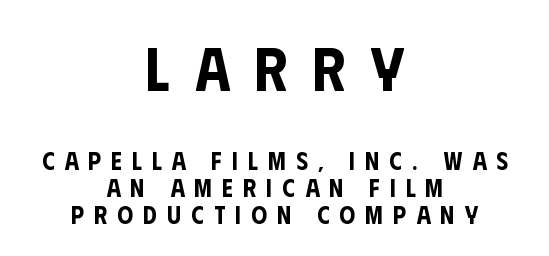
{"serif": "no", "italic": "no", "width": "condensed", "stroke_contrast": "low", "x_height": "large", "monospaced": "no", "underline": "no", "align": "center", "line_spacing": "tight", "line_spacing_ratio": 1.08, "letter_spacing": "wide", "letter_spacing_em": 0.4, "larger_block": "first", "size_ratio": 2.48, "glyph_px": 62}
